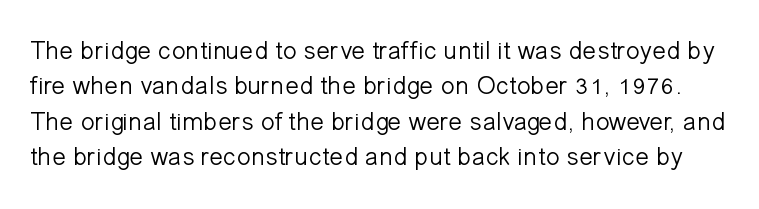
Q: Is the text bold? A: No.
Q: Is the text italic (slanted)? A: No, it is upright.
Q: Is the text underlined? A: No.
Q: Is the spacing between letters normal or unusually wide? A: Normal.
Q: Is the spacing between lines tight, normal or loose? A: Normal.
